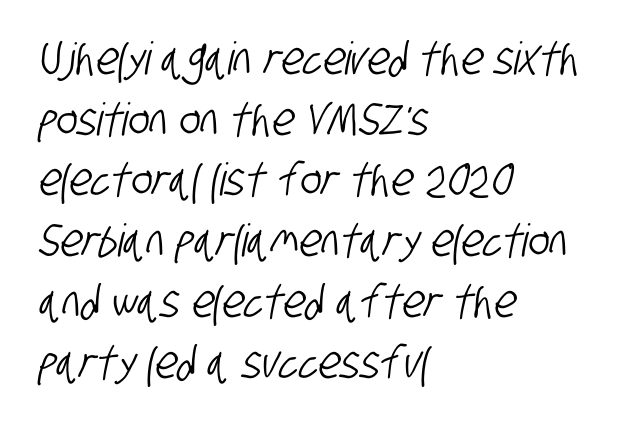
Unlike a traditional serif, this face leaves its strokes unadorned. The lines in this sample share a left origin and differ only in where they stop. Rule under the text: the space is simply empty. The passage shown stacks its lines at a standard gap. The rendering uses natural spacing where letterforms have individual widths.
